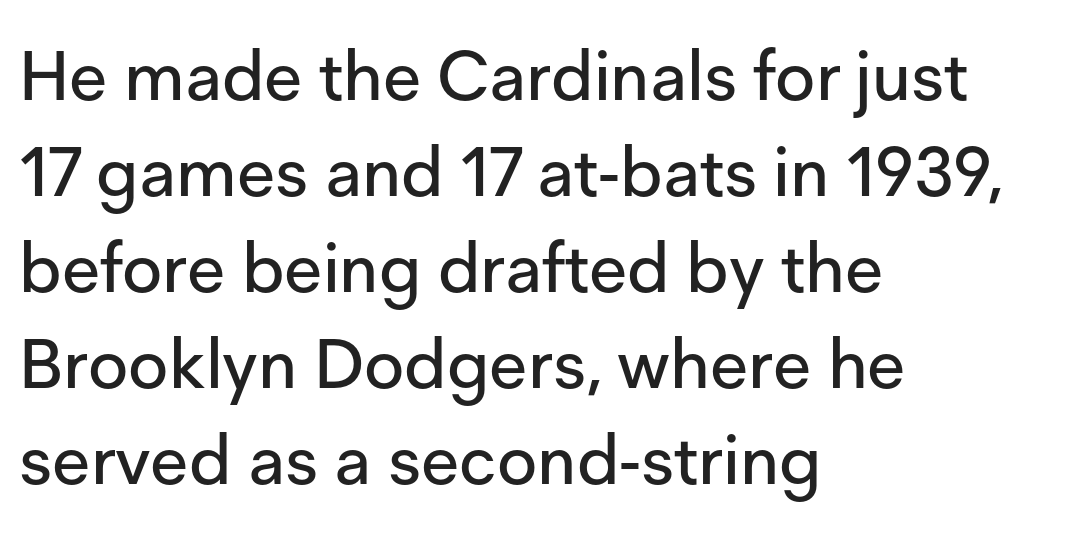
The type family on display is of the sans-serif kind. Standard letterfit; no display-style spreading of the glyphs. The axis of the letterforms is exactly vertical. Looks like regular typesetting: each glyph gets only the width it needs.
